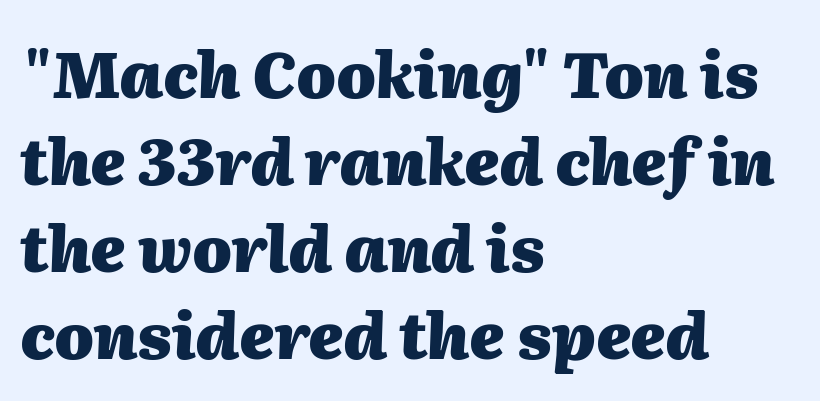
{"italic": "yes", "lean": "right", "slant_degrees": 2, "bold": "yes", "weight": "heavy", "width": "normal", "stroke_contrast": "medium", "x_height": "medium", "monospaced": "no", "underline": "no", "align": "left", "line_spacing": "normal", "line_spacing_ratio": 1.38, "letter_spacing": "normal", "letter_spacing_em": 0.0, "glyph_px": 63}
